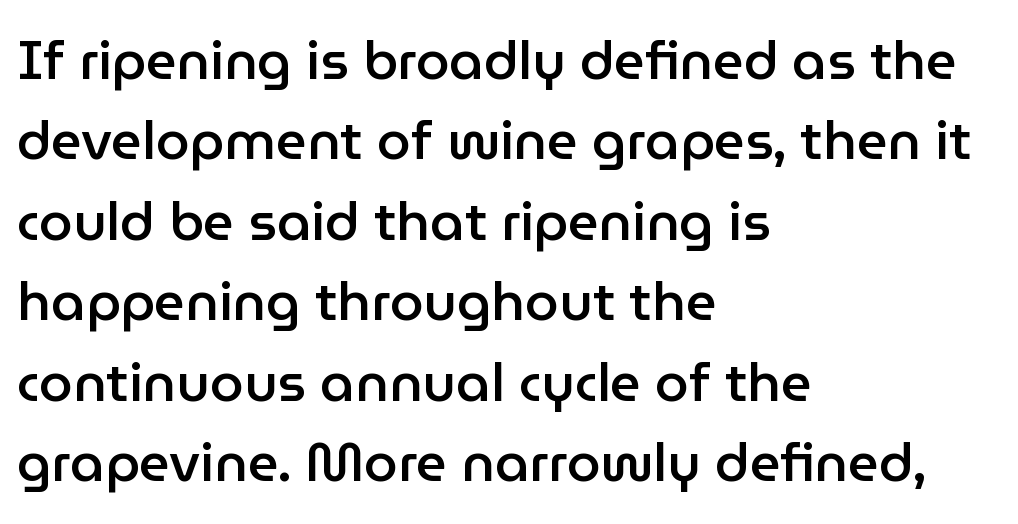
Q: Is the text bold? A: Semi-bold.
Q: Is the text italic (slanted)? A: No, it is upright.
Q: Is the typeface a serif or a sans-serif typeface? A: Sans-serif.
Q: Is the text underlined? A: No.
Q: How is the paragraph aligned? A: Left-aligned.
Q: Is the spacing between letters normal or unusually wide? A: Normal.
Q: Is the spacing between lines tight, normal or loose? A: Normal.
Q: Width (condensed, normal, or wide)? A: Normal.
Q: Stroke contrast? A: Low.
Q: x-height? A: Medium.
Q: Monospaced? A: No.
